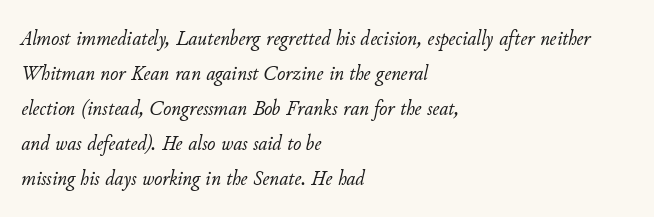
Q: Is the text bold? A: No.
Q: Is the text italic (slanted)? A: Yes, it leans right by about 11 degrees.
Q: Is the text underlined? A: No.
Q: How is the paragraph aligned? A: Left-aligned.
Q: Is the spacing between letters normal or unusually wide? A: Normal.
Q: Is the spacing between lines tight, normal or loose? A: Normal.
